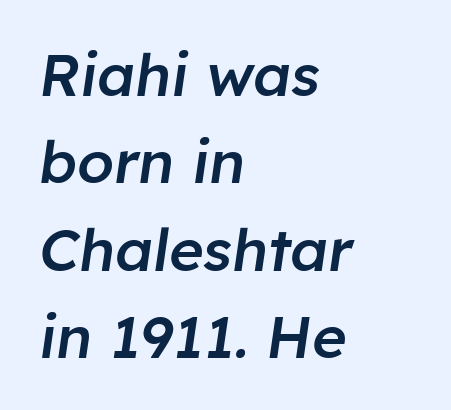
{"italic": "yes", "lean": "right", "slant_degrees": 8, "bold": "semi", "weight": "semibold", "width": "normal", "stroke_contrast": "low", "x_height": "medium", "monospaced": "no", "underline": "no", "align": "left", "line_spacing": "normal", "line_spacing_ratio": 1.48, "letter_spacing": "normal", "letter_spacing_em": 0.0, "glyph_px": 59}
